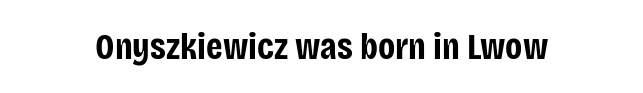
Q: Is the text bold? A: Yes.
Q: Is the text italic (slanted)? A: No, it is upright.
Q: Is the typeface a serif or a sans-serif typeface? A: Sans-serif.
Q: Is the text underlined? A: No.
Q: Is the spacing between letters normal or unusually wide? A: Normal.
Q: Width (condensed, normal, or wide)? A: Condensed.
Q: Stroke contrast? A: Low.
Q: x-height? A: Large.
Q: Monospaced? A: No.
